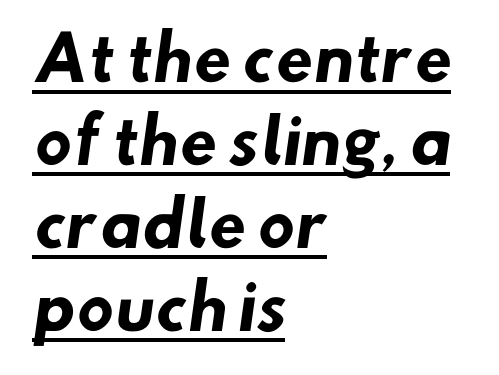
These lines are rendered in a variable-pitch font. The vertical gap from one line to the next is medium. Tracking value appears to be zero — textbook default spacing. Casual observation: everything's shoved over to the left.
